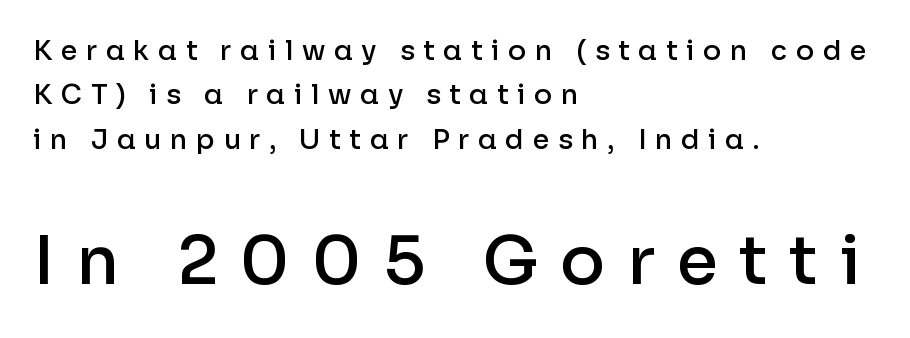
{"serif": "no", "italic": "no", "bold": "semi", "weight": "semibold", "width": "normal", "stroke_contrast": "low", "x_height": "medium", "monospaced": "no", "underline": "no", "align": "left", "line_spacing": "normal", "line_spacing_ratio": 1.64, "letter_spacing": "wide", "letter_spacing_em": 0.32, "larger_block": "second", "size_ratio": 2.48, "glyph_px": 67}
